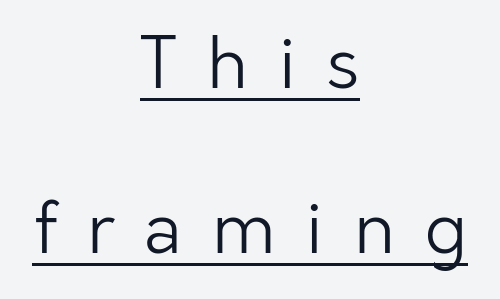
No italicization has been applied; the sample stays upright. This sample has the flowing, uneven cadence of proportional lettering. A centered setting, common on invitations and titles, is used for this passage. The font family rendered here belongs to the sans-serif group. Underlining? Definitely there. Weight class: somewhere from thin through regular.
